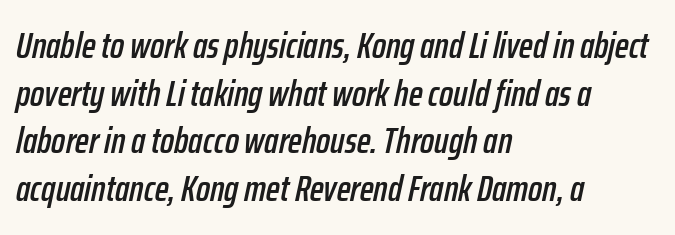
The horizontal fit of the characters is conventional and even. Regular leading. Descenders hang freely into open space. Notice how the passage keeps a crisp vertical edge on the left only. These lines are rendered in a variable-pitch font.
